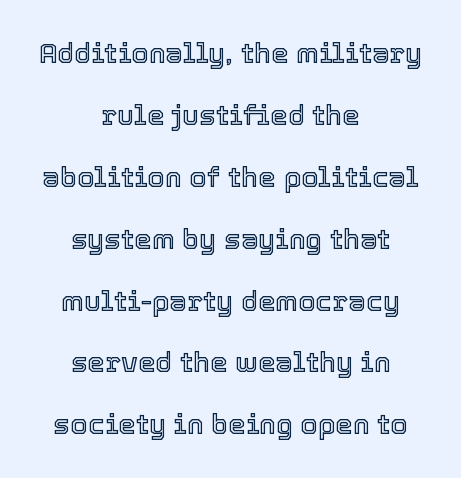
The image shows 28 px text type, upright; set centered, loose line spacing (2.21x), normal letter spacing, not underlined; a medium x-height.
